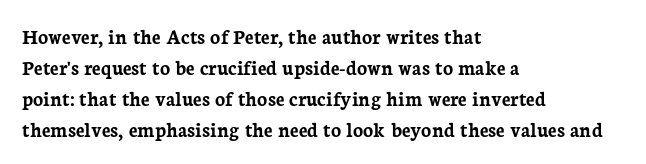
Q: Is the text bold? A: Yes.
Q: Is the text italic (slanted)? A: No, it is upright.
Q: Is the text underlined? A: No.
Q: How is the paragraph aligned? A: Left-aligned.
Q: Is the spacing between letters normal or unusually wide? A: Normal.
Q: Is the spacing between lines tight, normal or loose? A: Normal.
